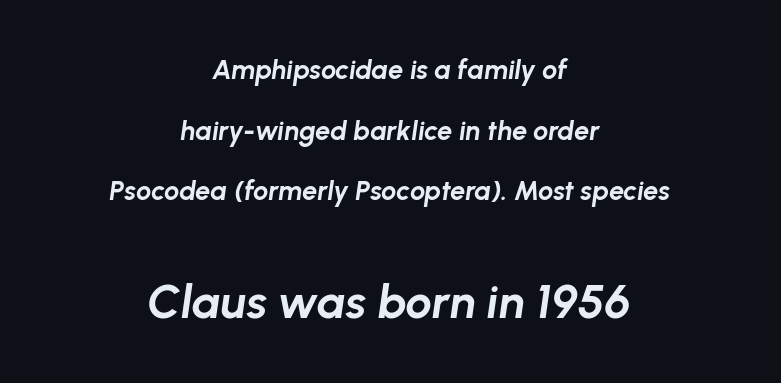
The image shows 47 px bold type, italic (leaning right); set centered, loose line spacing (2.25x), normal letter spacing, not underlined; the second (bottom) block is 1.74x larger; low stroke contrast and a medium x-height.
